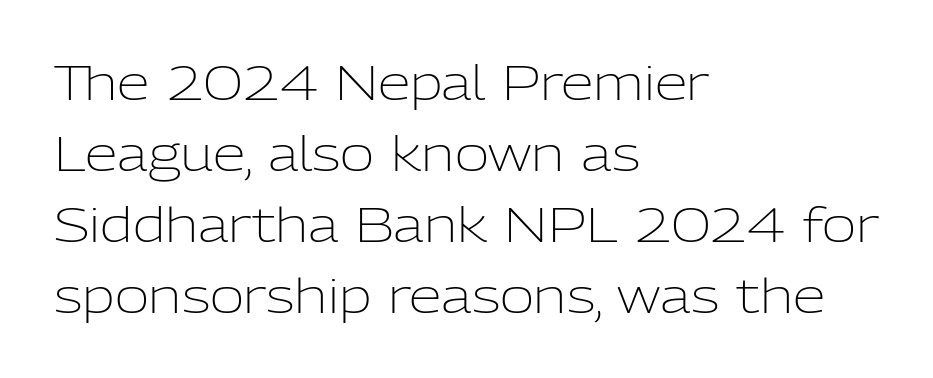
The image shows 47 px light sans-serif type, upright; set left-aligned, normal line spacing (1.51x), normal letter spacing, not underlined; low stroke contrast and a medium x-height.
